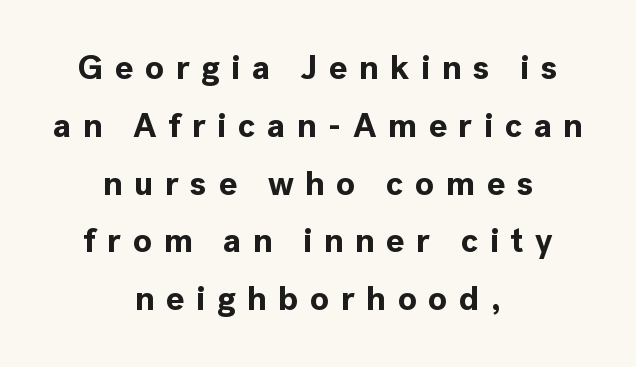
{"serif": "no", "italic": "no", "bold": "yes", "weight": "bold", "width": "normal", "x_height": "medium", "monospaced": "no", "underline": "no", "align": "center", "line_spacing": "normal", "line_spacing_ratio": 1.7, "letter_spacing": "wide", "letter_spacing_em": 0.34, "glyph_px": 34}
